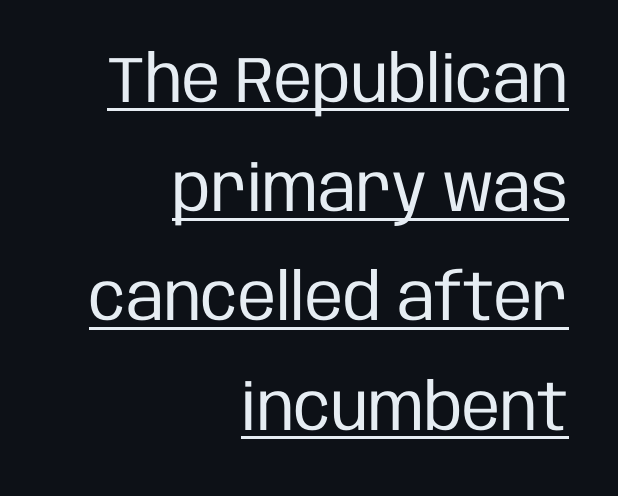
{"serif": "no", "italic": "no", "bold": "no", "weight": "regular", "width": "condensed", "stroke_contrast": "low", "x_height": "large", "monospaced": "no", "underline": "yes", "align": "right", "line_spacing": "normal", "line_spacing_ratio": 1.68, "letter_spacing": "normal", "letter_spacing_em": 0.0, "glyph_px": 65}
